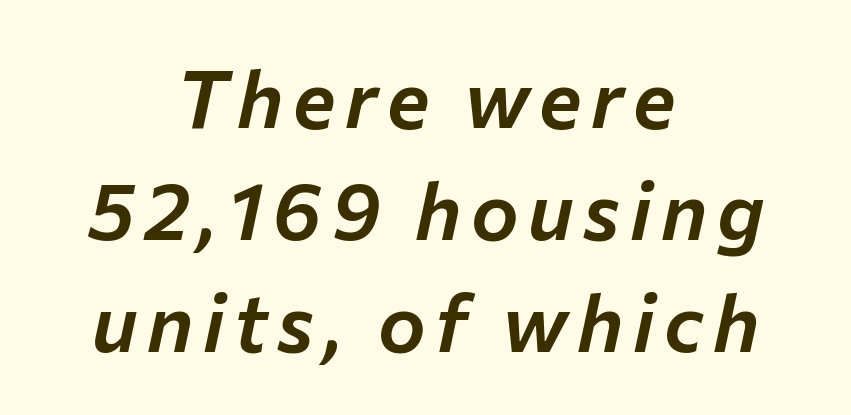
{"italic": "yes", "lean": "right", "slant_degrees": 12, "width": "normal", "stroke_contrast": "low", "x_height": "medium", "monospaced": "no", "underline": "no", "align": "center", "line_spacing": "normal", "line_spacing_ratio": 1.4, "glyph_px": 80}
